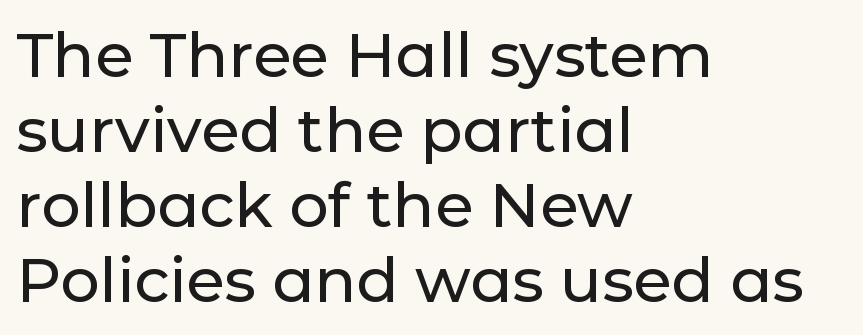
{"serif": "no", "italic": "no", "width": "normal", "stroke_contrast": "low", "x_height": "medium", "monospaced": "no", "underline": "no", "align": "left", "line_spacing_ratio": 1.21, "letter_spacing": "normal", "letter_spacing_em": 0.0, "glyph_px": 62}
